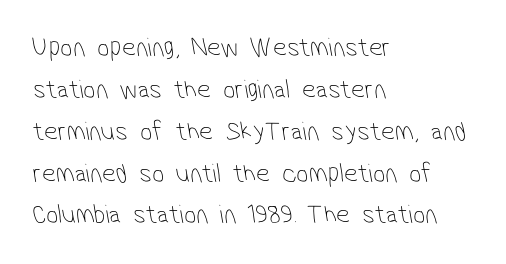
Q: Is the text bold? A: No.
Q: Is the text underlined? A: No.
Q: How is the paragraph aligned? A: Left-aligned.
Q: Is the spacing between letters normal or unusually wide? A: Normal.
Q: Is the spacing between lines tight, normal or loose? A: Normal.
